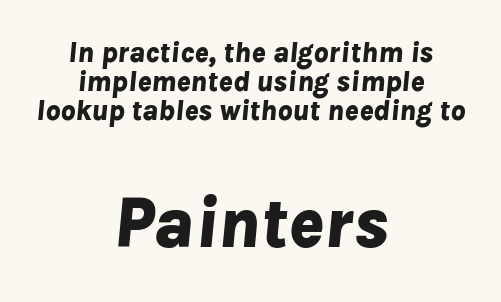
Q: Is the text bold? A: Yes.
Q: Is the text italic (slanted)? A: Yes, it leans right by about 8 degrees.
Q: Is the text underlined? A: No.
Q: How is the paragraph aligned? A: Centered.
Q: Is the spacing between letters normal or unusually wide? A: Normal.
Q: Is the spacing between lines tight, normal or loose? A: Tight.
Q: Which block of text is set in a larger size, the first (top) or the second (bottom)? A: The second (bottom) one.
Q: Width (condensed, normal, or wide)? A: Normal.
Q: Stroke contrast? A: Low.
Q: x-height? A: Medium.
Q: Monospaced? A: No.
